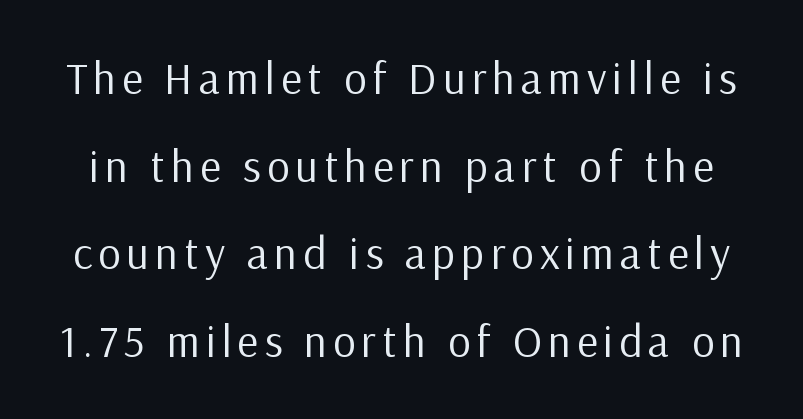
This sample has the flowing, uneven cadence of proportional lettering. Line spacing here is loose. Heaviness? Minimal to ordinary, like unemphasized prose. Nothing sits at the stroke ends, so this counts as sans-serif.
